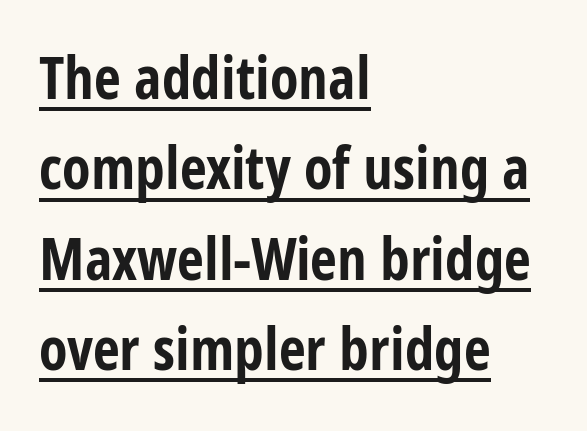
This rendering uses left alignment, leaving the right contour irregular. Quick note: interline space is typical. Heavy-handed strokes throughout: this text is bold. The rendering uses natural spacing where letterforms have individual widths. In terms of posture, this sample is upright. Does the type have serifs? No, each stem ends abruptly.
